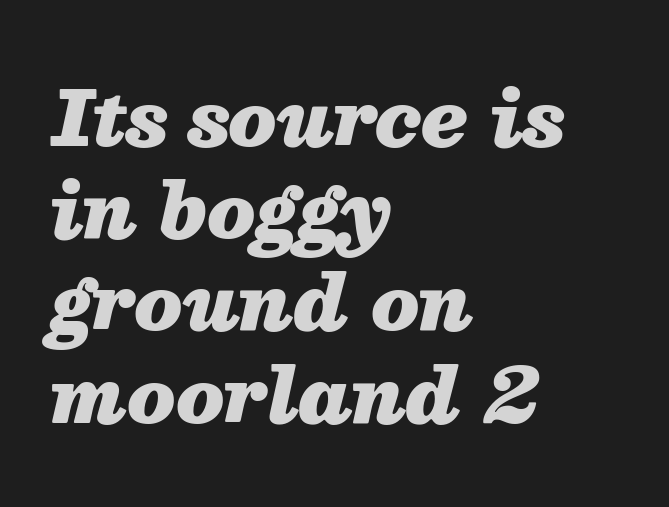
{"italic": "yes", "lean": "right", "slant_degrees": 13, "bold": "yes", "weight": "heavy", "width": "normal", "stroke_contrast": "medium", "x_height": "medium", "monospaced": "no", "underline": "no", "align": "left", "line_spacing_ratio": 1.23, "letter_spacing": "normal", "letter_spacing_em": 0.0, "glyph_px": 75}
